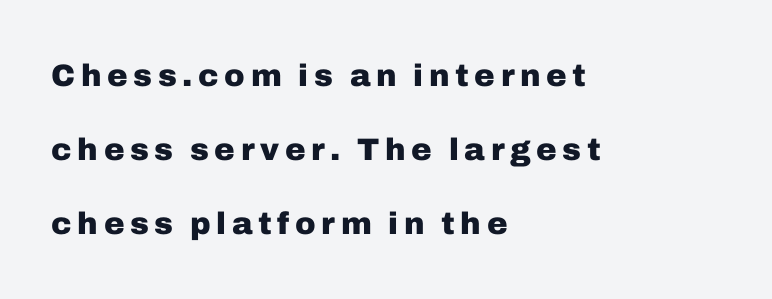
The image shows 31 px heavy sans-serif type, upright; set left-aligned, loose line spacing (2.39x), not underlined; low stroke contrast and a medium x-height.
